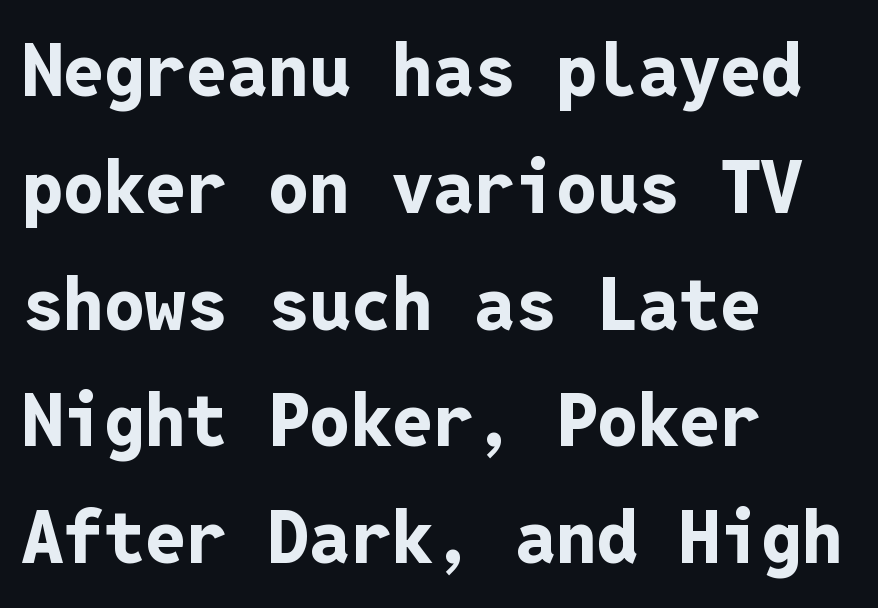
Q: Is the text bold? A: Yes.
Q: Is the text italic (slanted)? A: No, it is upright.
Q: Is the typeface a serif or a sans-serif typeface? A: Sans-serif.
Q: Is the text underlined? A: No.
Q: How is the paragraph aligned? A: Left-aligned.
Q: Is the spacing between letters normal or unusually wide? A: Normal.
Q: Is the spacing between lines tight, normal or loose? A: Normal.
Q: Width (condensed, normal, or wide)? A: Normal.
Q: Stroke contrast? A: Low.
Q: x-height? A: Medium.
Q: Monospaced? A: Yes.
